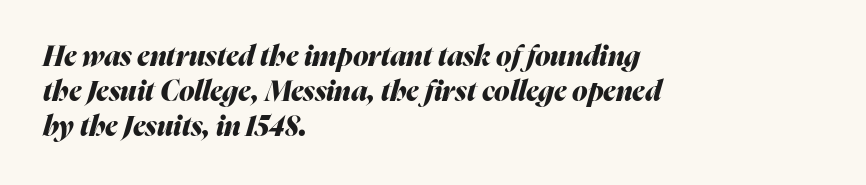
A typesetter would call this zero additional tracking. Plain, unruled lines of type. The paragraph shown leans on its left margin. Each letter keeps its own natural width here, so spacing adapts to shape.
